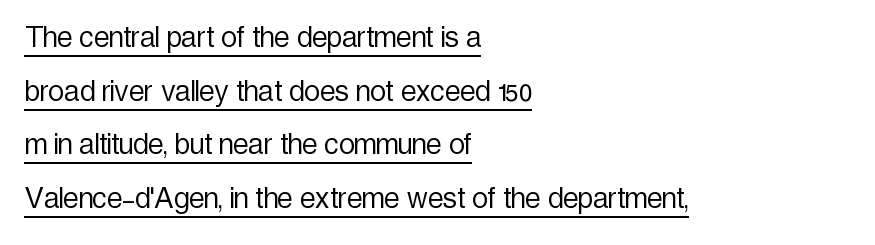
{"serif": "no", "italic": "no", "bold": "no", "weight": "light", "width": "condensed", "x_height": "medium", "monospaced": "no", "underline": "yes", "align": "left", "line_spacing": "normal", "line_spacing_ratio": 1.53, "letter_spacing": "normal", "letter_spacing_em": 0.0, "glyph_px": 35}
